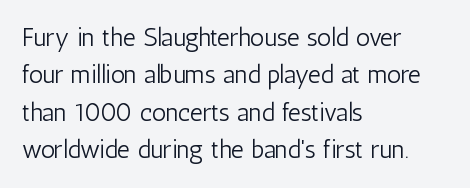
{"italic": "no", "bold": "no", "underline": "no", "align": "left", "line_spacing": "normal", "line_spacing_ratio": 1.5, "letter_spacing": "normal", "letter_spacing_em": 0.0, "glyph_px": 25}
